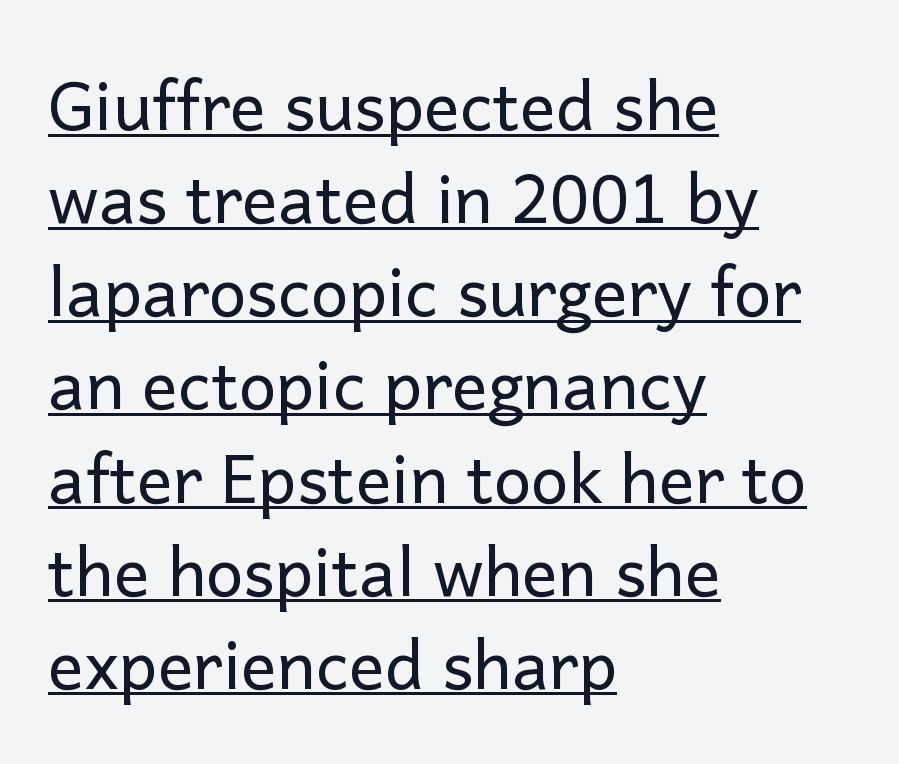
Q: Is the text bold? A: No.
Q: Is the text italic (slanted)? A: No, it is upright.
Q: Is the typeface a serif or a sans-serif typeface? A: Sans-serif.
Q: Is the text underlined? A: Yes.
Q: How is the paragraph aligned? A: Left-aligned.
Q: Is the spacing between letters normal or unusually wide? A: Normal.
Q: Is the spacing between lines tight, normal or loose? A: Normal.
Q: Width (condensed, normal, or wide)? A: Normal.
Q: Stroke contrast? A: Low.
Q: x-height? A: Medium.
Q: Monospaced? A: No.
